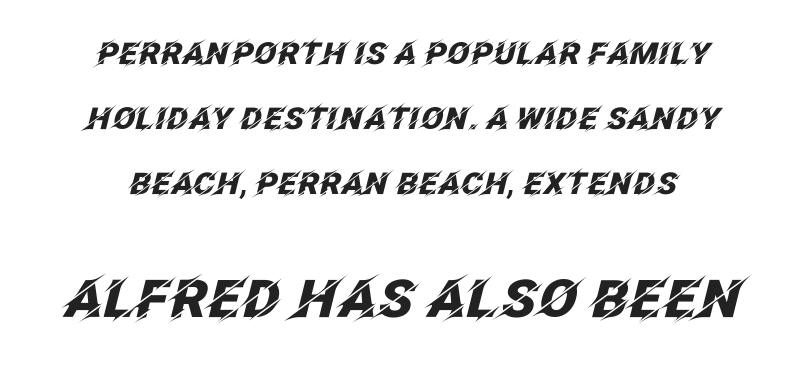
The image shows 52 px heavy type, italic (leaning right); set centered, loose line spacing (2.17x), normal letter spacing, not underlined; the second (bottom) block is 1.73x larger; low stroke contrast and a large x-height.
